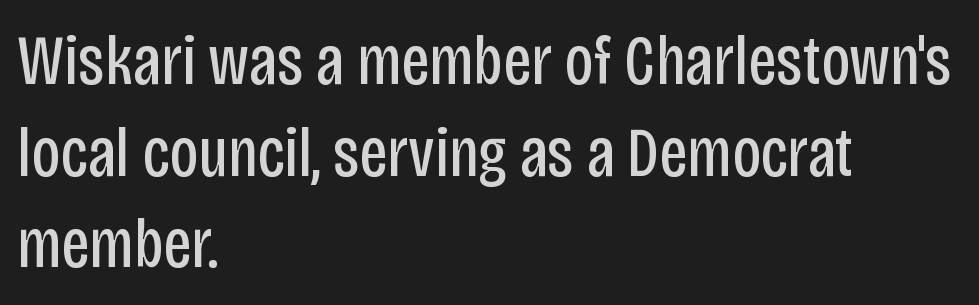
{"serif": "no", "italic": "no", "bold": "no", "weight": "regular", "width": "condensed", "stroke_contrast": "low", "x_height": "large", "monospaced": "no", "underline": "no", "align": "left", "line_spacing": "normal", "line_spacing_ratio": 1.29, "letter_spacing": "normal", "letter_spacing_em": 0.0, "glyph_px": 71}
